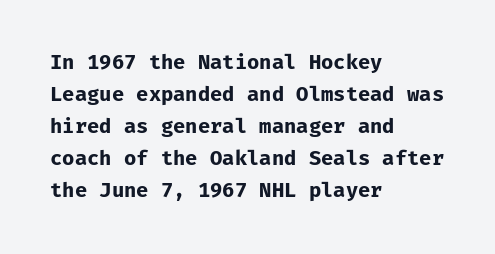
The passage shown is emphatically bold. Clear beneath every line of the passage. Characters remain perfectly vertical along every line. These lines sit exactly where default settings would place them. The horizontal fit of the characters is conventional and even. Each line starts at the same left margin while the right side varies.
